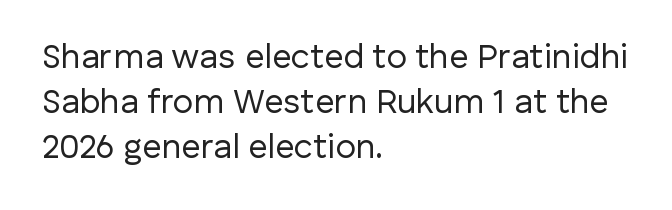
{"serif": "no", "italic": "no", "bold": "no", "weight": "regular", "width": "normal", "stroke_contrast": "low", "x_height": "medium", "monospaced": "no", "underline": "no", "align": "left", "line_spacing": "normal", "line_spacing_ratio": 1.33, "letter_spacing": "normal", "letter_spacing_em": 0.0, "glyph_px": 34}
